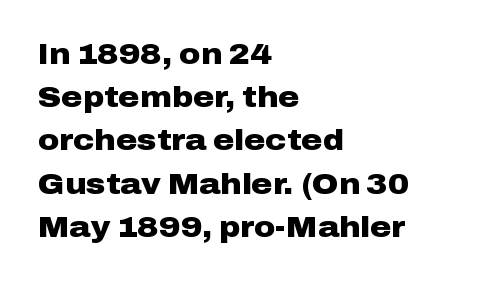
{"serif": "no", "italic": "no", "bold": "yes", "weight": "heavy", "width": "wide", "stroke_contrast": "low", "x_height": "medium", "monospaced": "no", "underline": "no", "align": "left", "line_spacing": "normal", "line_spacing_ratio": 1.49, "letter_spacing": "normal", "letter_spacing_em": 0.0, "glyph_px": 29}
